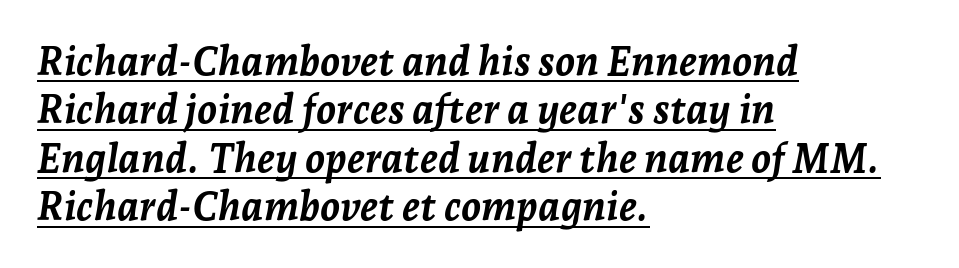
The image shows 40 px semibold type, italic (leaning right); set left-aligned, line spacing 1.21x, normal letter spacing, underlined; low stroke contrast and a medium x-height.
